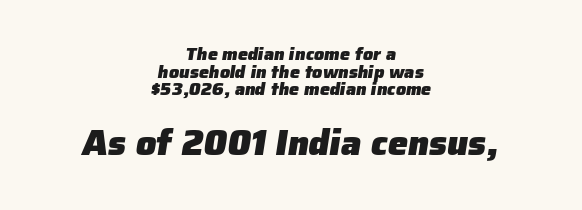
Q: Is the text bold? A: Yes.
Q: Is the typeface a serif or a sans-serif typeface? A: Sans-serif.
Q: Is the text underlined? A: No.
Q: How is the paragraph aligned? A: Centered.
Q: Is the spacing between letters normal or unusually wide? A: Normal.
Q: Is the spacing between lines tight, normal or loose? A: Tight.
Q: Which block of text is set in a larger size, the first (top) or the second (bottom)? A: The second (bottom) one.
Q: Width (condensed, normal, or wide)? A: Normal.
Q: Stroke contrast? A: Low.
Q: x-height? A: Medium.
Q: Monospaced? A: No.
